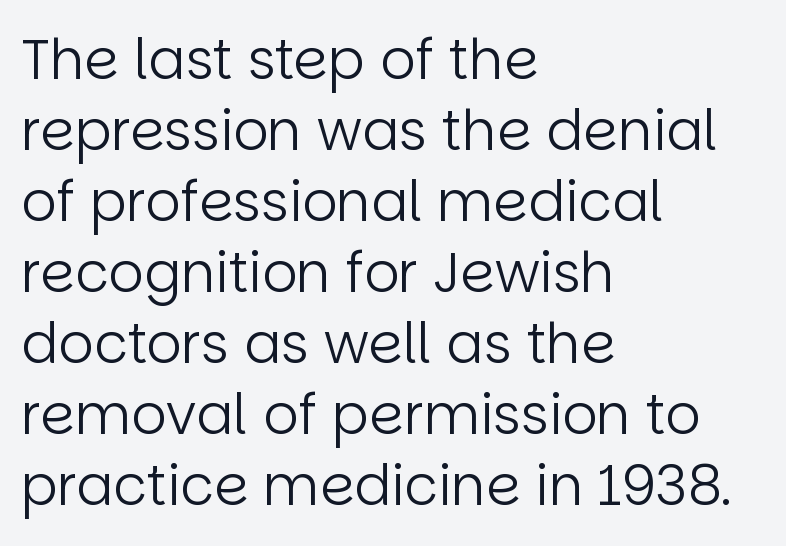
The image shows 55 px regular-weight sans-serif type, upright; set left-aligned, normal line spacing (1.29x), normal letter spacing, not underlined; low stroke contrast and a large x-height.
